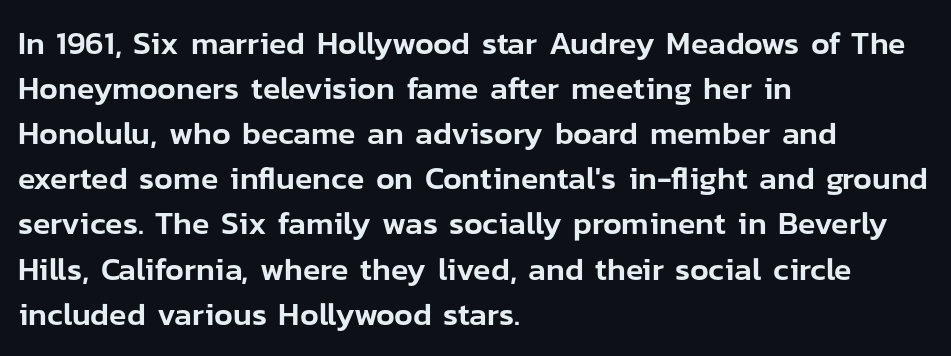
A typesetter would mark this as roman, not italic. Line starts are locked; line ends wander. Nope, no serifs anywhere on these letters. Beneath every word, the page is bare.
